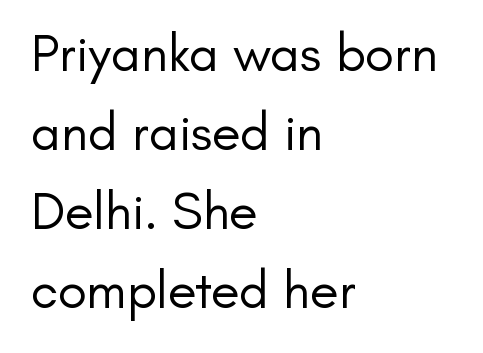
Q: Is the text bold? A: No.
Q: Is the text italic (slanted)? A: No, it is upright.
Q: Is the typeface a serif or a sans-serif typeface? A: Sans-serif.
Q: Is the text underlined? A: No.
Q: How is the paragraph aligned? A: Left-aligned.
Q: Is the spacing between letters normal or unusually wide? A: Normal.
Q: Is the spacing between lines tight, normal or loose? A: Normal.
Q: Width (condensed, normal, or wide)? A: Normal.
Q: Stroke contrast? A: Low.
Q: x-height? A: Small.
Q: Monospaced? A: No.
